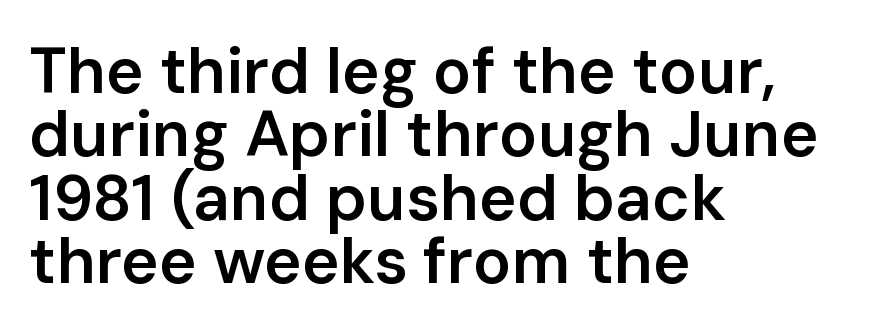
The image shows 64 px semibold sans-serif type, upright; set left-aligned, tight line spacing (0.99x), normal letter spacing, not underlined; low stroke contrast and a medium x-height.
